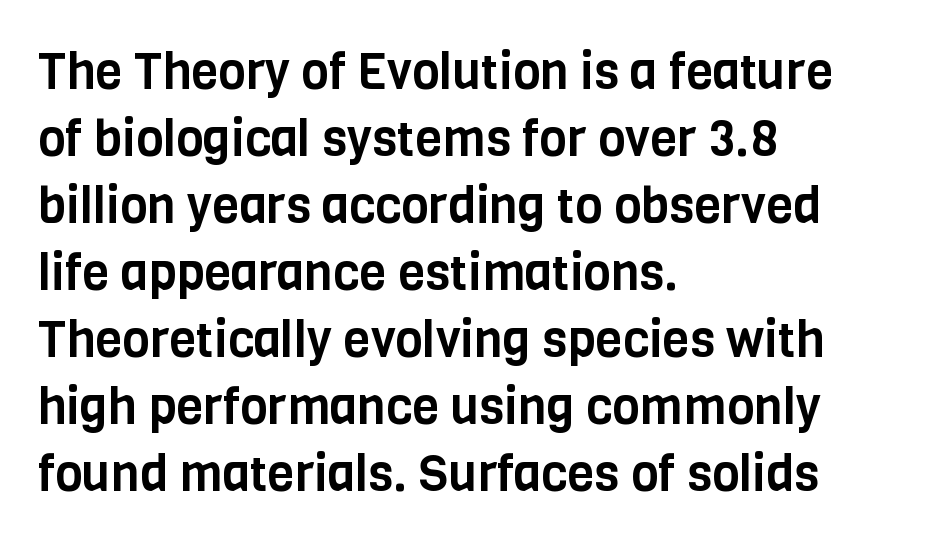
Q: Is the text italic (slanted)? A: No, it is upright.
Q: Is the typeface a serif or a sans-serif typeface? A: Sans-serif.
Q: Is the text underlined? A: No.
Q: How is the paragraph aligned? A: Left-aligned.
Q: Is the spacing between letters normal or unusually wide? A: Normal.
Q: Is the spacing between lines tight, normal or loose? A: Normal.
Q: Width (condensed, normal, or wide)? A: Condensed.
Q: Stroke contrast? A: Low.
Q: x-height? A: Large.
Q: Monospaced? A: No.
